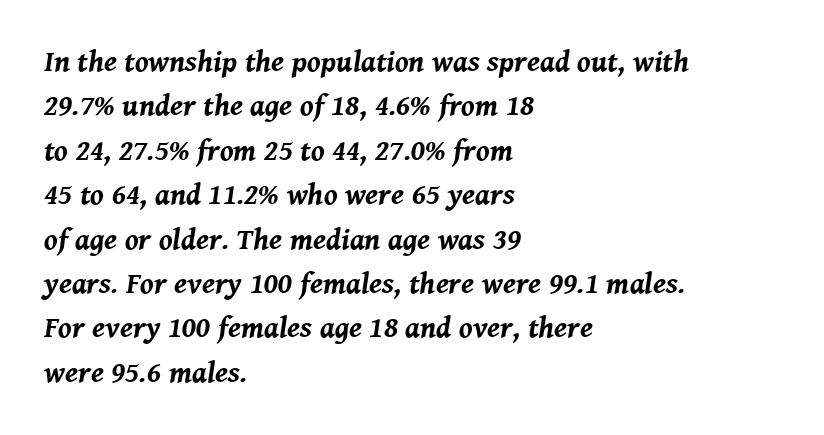
Visually the block forms a straight wall on the left and a jagged coastline on the right. Plain, unruled lines of type. Bold? Absolutely — the strokes are thick and heavy. No extra tracking has been applied to these lines. Varying glyph widths throughout — classic text-font behaviour.
